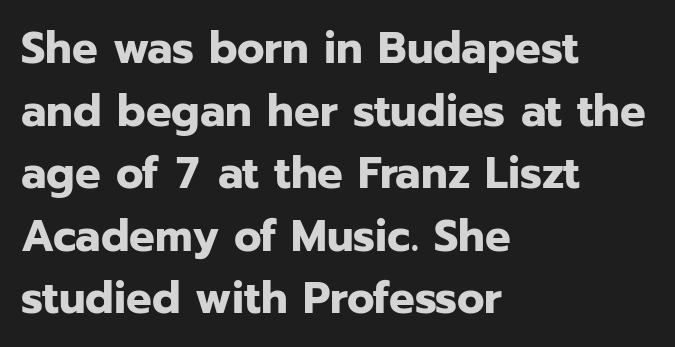
This block has exactly the height ordinary leading produces. Typesetter's note: full bold, strokes at maximum text heaviness. The paragraph has a hard left edge and a soft right edge. Every character sits straight up, as roman type does. Serif or sans? Sans — the stroke terminals are bare.
